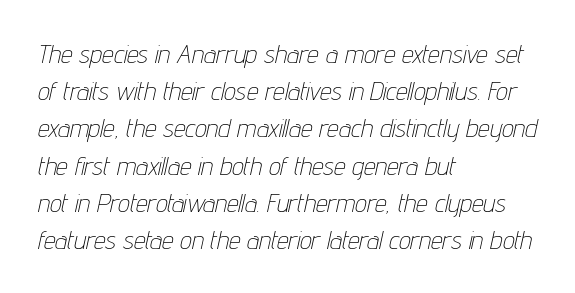
Stems and bowls with no extra thickness — not bold. Check the space under the baseline: it is left empty. Characters are canted at an angle relative to the baseline's perpendicular. Students, observe: this is what conventionally led text looks like. The rendering keeps characters at their native spacing. The passage is arranged the way most books set body copy — flush left.
